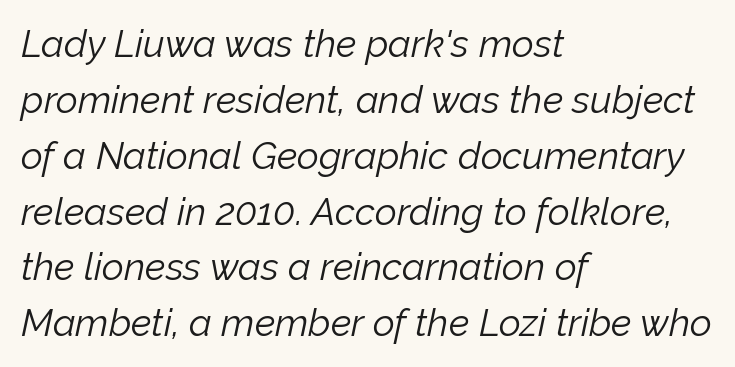
Q: Is the text bold? A: No.
Q: Is the text italic (slanted)? A: Yes, it leans right by about 12 degrees.
Q: Is the text underlined? A: No.
Q: How is the paragraph aligned? A: Left-aligned.
Q: Is the spacing between letters normal or unusually wide? A: Normal.
Q: Is the spacing between lines tight, normal or loose? A: Normal.
Q: Width (condensed, normal, or wide)? A: Normal.
Q: Stroke contrast? A: Low.
Q: x-height? A: Medium.
Q: Monospaced? A: No.
